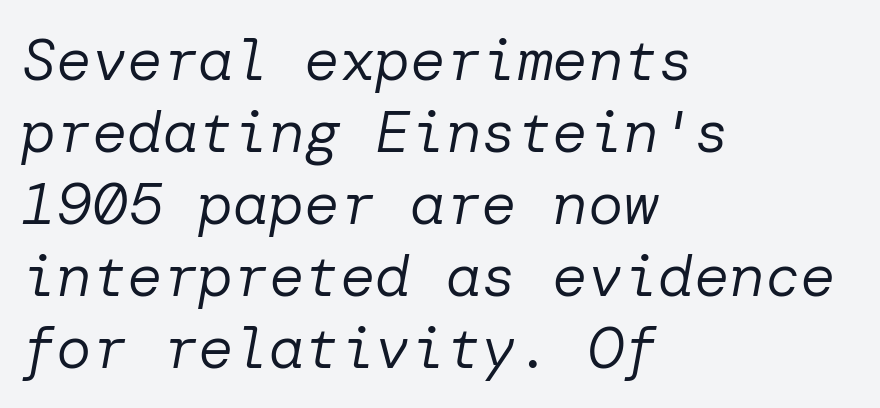
The image shows 59 px regular-weight type, italic (leaning right); set left-aligned, line spacing 1.22x, normal letter spacing, not underlined; low stroke contrast and a medium x-height.
